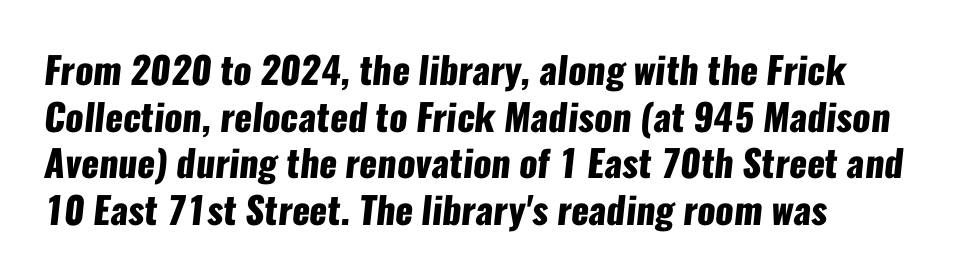
As a designer I'd log this as weight 700, bold. This rendering employs a face without finishing strokes, i.e., a sans-serif. Anything drawn beneath the words? Only blank space. This sample uses plain, unmodified letter spacing. In terms of leading, this rendering sits right in the middle. The passage shown is typed in a proportional face where columns would drift.
